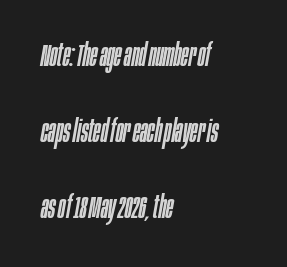
A typesetter would call this proportional, since set widths differ per character. Notice the wide empty band between every row — that's loose leading. Italic: yes, the glyphs are oblique. Tracking here is standard; glyphs follow each other at the usual distance. The paragraph has a hard left edge and a soft right edge. The foot of each line stays bare and open.
